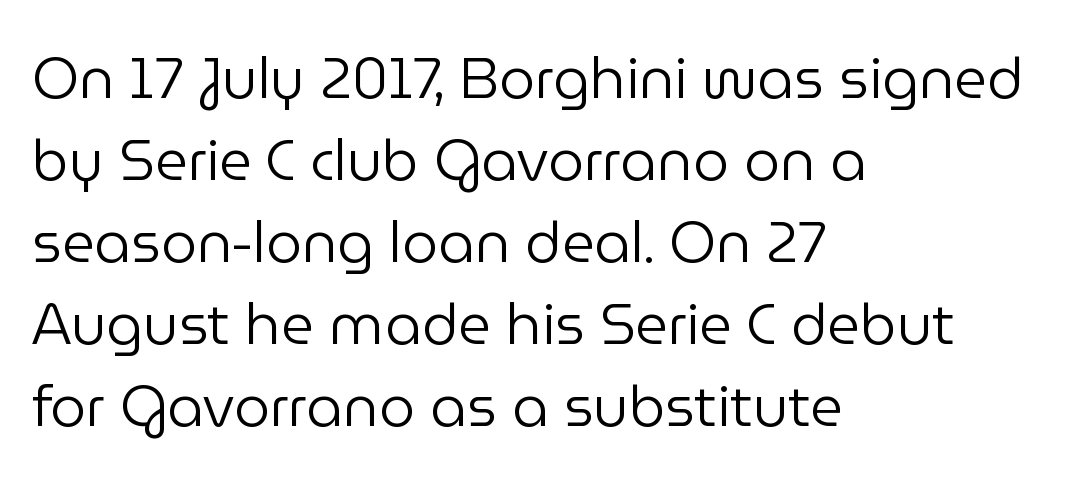
The image shows 57 px regular-weight sans-serif type, upright; set left-aligned, normal line spacing (1.44x), normal letter spacing, not underlined; low stroke contrast and a medium x-height.
